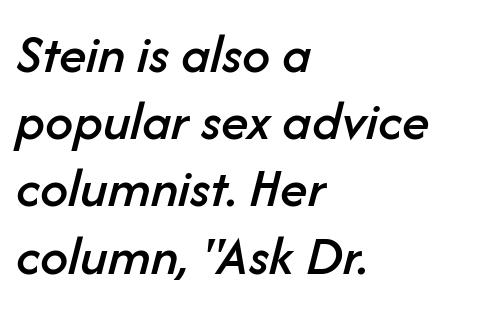
The image shows 56 px text type, italic (leaning right); set left-aligned, line spacing 1.2x, normal letter spacing, not underlined; low stroke contrast and a medium x-height.
